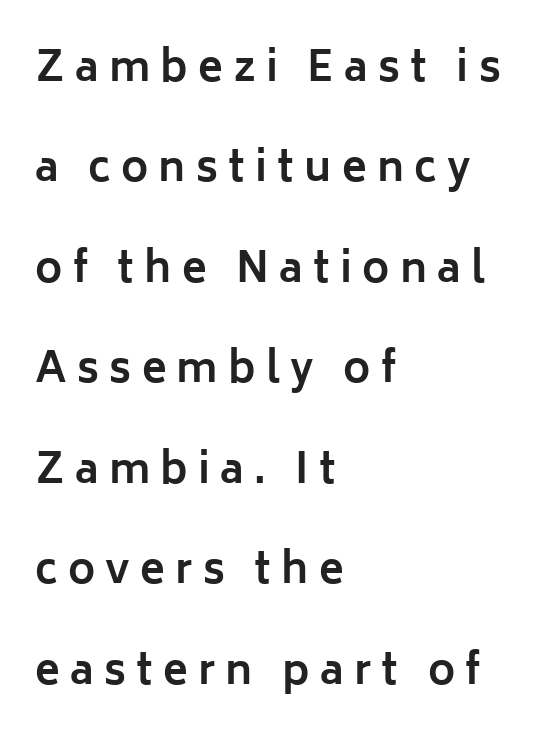
Q: Is the text bold? A: Yes.
Q: Is the text italic (slanted)? A: No, it is upright.
Q: Is the typeface a serif or a sans-serif typeface? A: Sans-serif.
Q: Is the text underlined? A: No.
Q: How is the paragraph aligned? A: Left-aligned.
Q: Is the spacing between letters normal or unusually wide? A: Unusually wide.
Q: Is the spacing between lines tight, normal or loose? A: Loose.
Q: Width (condensed, normal, or wide)? A: Normal.
Q: Stroke contrast? A: Low.
Q: x-height? A: Medium.
Q: Monospaced? A: No.
